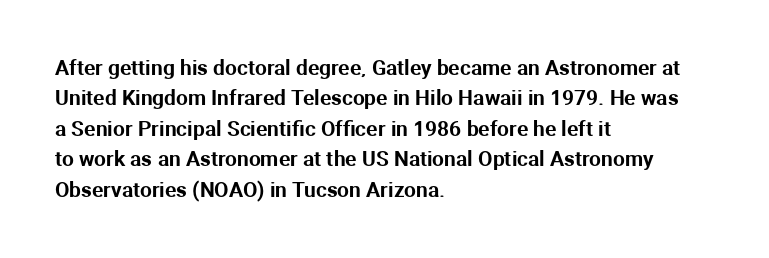
{"italic": "no", "underline": "no", "align": "left", "line_spacing": "normal", "line_spacing_ratio": 1.45, "letter_spacing": "normal", "letter_spacing_em": 0.0, "glyph_px": 21}
